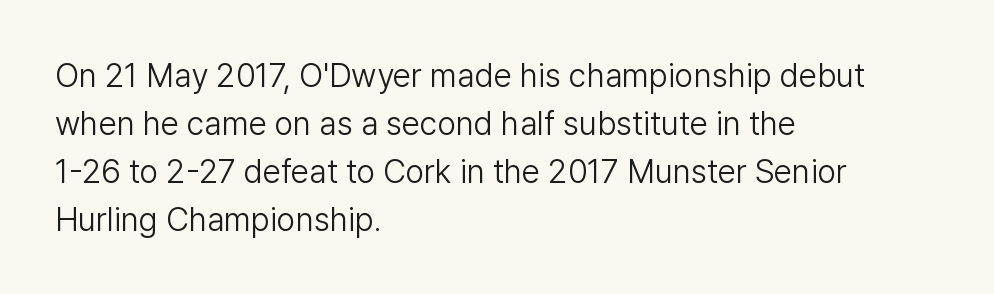
{"serif": "no", "italic": "no", "bold": "no", "weight": "light", "width": "normal", "stroke_contrast": "low", "x_height": "medium", "monospaced": "no", "underline": "no", "align": "left", "line_spacing": "normal", "line_spacing_ratio": 1.45, "letter_spacing": "normal", "letter_spacing_em": 0.0, "glyph_px": 33}
